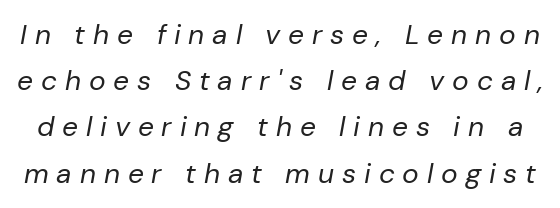
Beneath every word, the page is bare. The font sits on the lighter half of the weight spectrum, regular included. This block has exactly the height ordinary leading produces. This sample uses expanded letter spacing, leaving extra air between glyphs.
